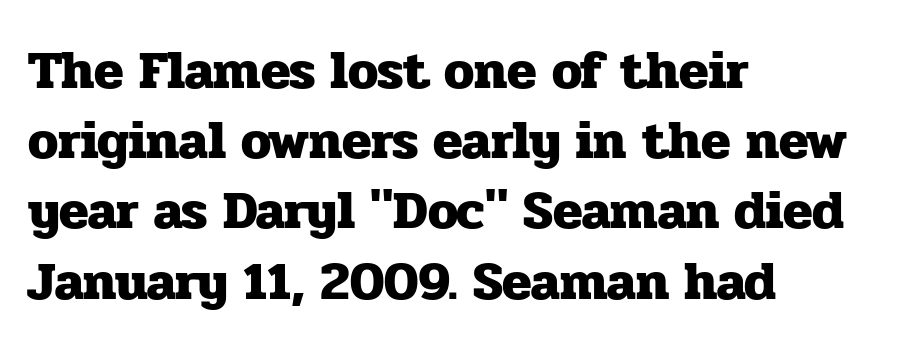
{"serif": "yes", "italic": "no", "bold": "yes", "weight": "heavy", "width": "normal", "stroke_contrast": "low", "x_height": "medium", "monospaced": "no", "underline": "no", "align": "left", "line_spacing": "normal", "line_spacing_ratio": 1.3, "letter_spacing": "normal", "letter_spacing_em": 0.0, "glyph_px": 54}
